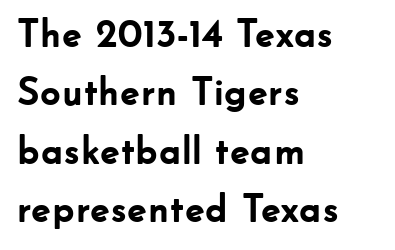
Nothing sits at the stroke ends, so this counts as sans-serif. Short note: letters normally spaced. Caption: multi-line text, flush left, ragged right. Normally led — the rows are evenly, conventionally spaced. Do the characters align in a grid? No, the font is proportional. Posture: upright roman.
